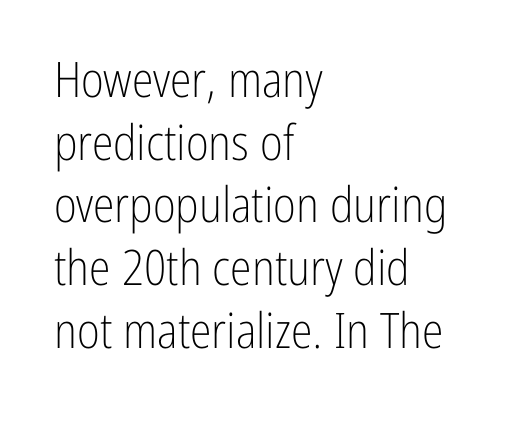
Nobody touched the tracking dial on this one. This sample uses an upright cut, with every glyph sitting square on the baseline. The baseline area is clear. No letter is thick-stroked: the sample isn't bold.
